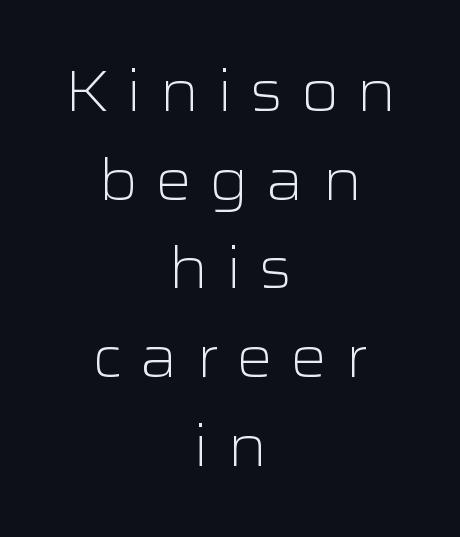
The image shows 58 px light, wide sans-serif type, upright; set centered, normal line spacing (1.53x), unusually wide letter spacing (+0.3 em), not underlined; low stroke contrast and a medium x-height.
